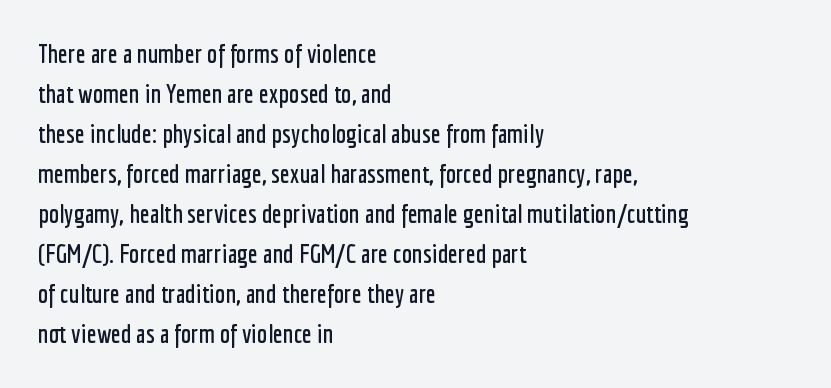
{"italic": "no", "underline": "no", "align": "left", "line_spacing": "normal", "line_spacing_ratio": 1.54, "letter_spacing": "normal", "letter_spacing_em": 0.0, "glyph_px": 26}
